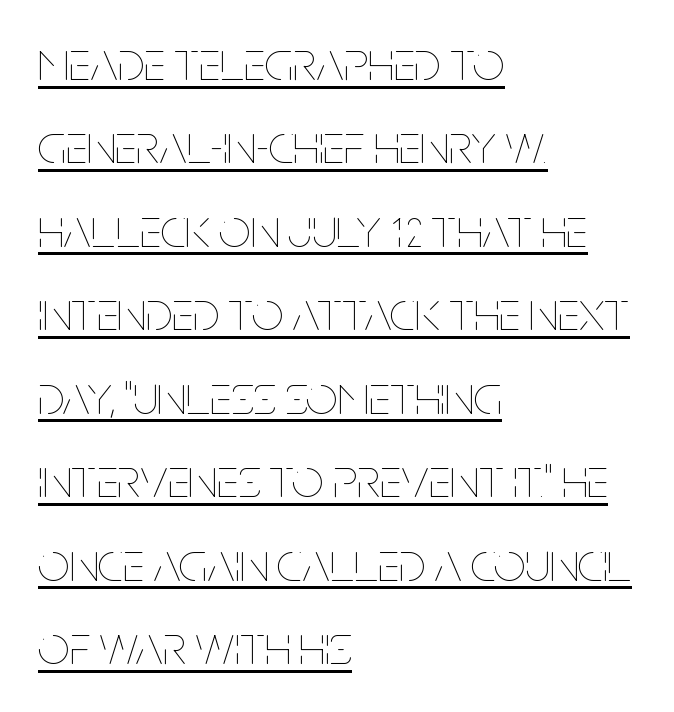
All the whitespace from short lines collects on the right. This rendering features underlined lettering. The weight tops out at a normal text grade. Is the letter spacing exaggerated? No — it looks like the ordinary default. Compared with typical paragraphs, the rows here are spaced about the same.
